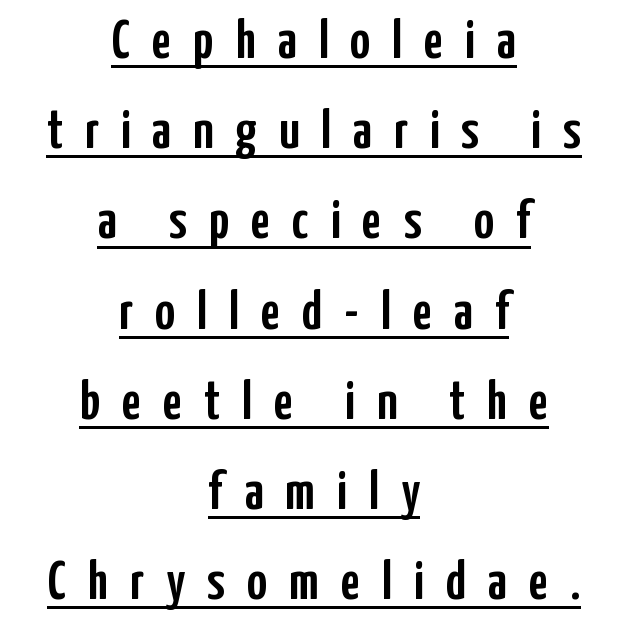
Q: Is the text italic (slanted)? A: No, it is upright.
Q: Is the typeface a serif or a sans-serif typeface? A: Sans-serif.
Q: Is the text underlined? A: Yes.
Q: How is the paragraph aligned? A: Centered.
Q: Is the spacing between letters normal or unusually wide? A: Unusually wide.
Q: Is the spacing between lines tight, normal or loose? A: Normal.
Q: Width (condensed, normal, or wide)? A: Condensed.
Q: Stroke contrast? A: Low.
Q: x-height? A: Medium.
Q: Monospaced? A: No.
